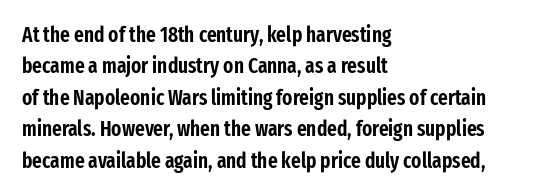
{"italic": "no", "underline": "no", "align": "left", "line_spacing": "normal", "line_spacing_ratio": 1.5, "letter_spacing": "normal", "letter_spacing_em": 0.0, "glyph_px": 21}
